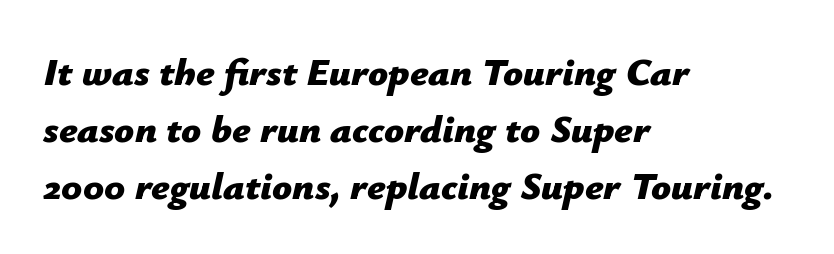
The image shows 39 px bold type, italic (leaning right); set left-aligned, normal line spacing (1.46x), normal letter spacing, not underlined; low stroke contrast and a medium x-height.
